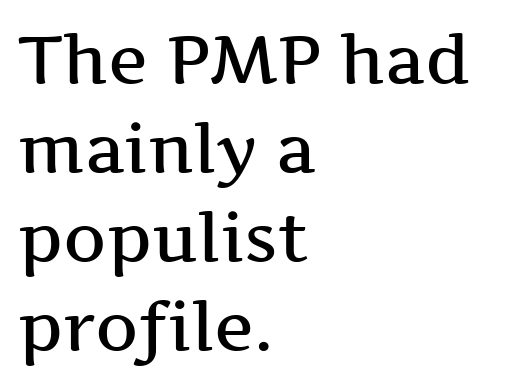
These words are printed semibold, heavier than regular yet not bold. Italic? Not at all — the glyphs are vertical. In terms of letterform style, serifs are clearly present. The passage shown is typed in a proportional face where columns would drift. The face used here is rendered with its standard letterfit. A clean baseline with only descenders dipping below it.
